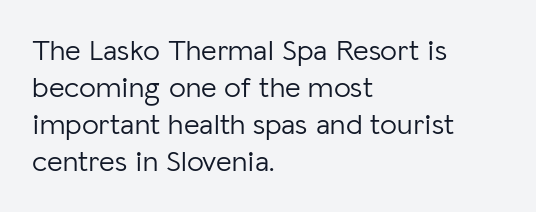
{"serif": "no", "italic": "no", "bold": "no", "weight": "light", "width": "normal", "stroke_contrast": "low", "x_height": "medium", "monospaced": "no", "underline": "no", "align": "left", "line_spacing_ratio": 1.23, "letter_spacing": "normal", "letter_spacing_em": 0.0, "glyph_px": 30}
